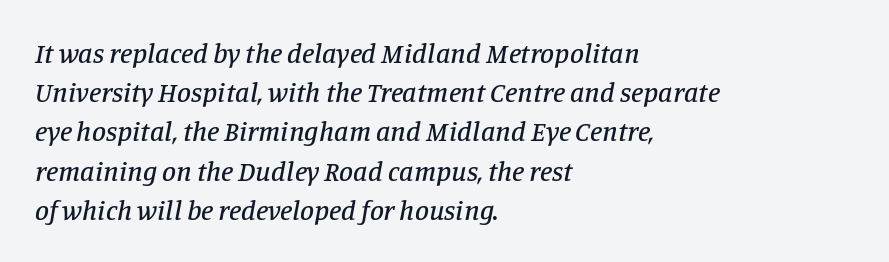
Q: Is the text italic (slanted)? A: Yes, it leans right by about 11 degrees.
Q: Is the typeface a serif or a sans-serif typeface? A: Serif.
Q: Is the text underlined? A: No.
Q: How is the paragraph aligned? A: Left-aligned.
Q: Is the spacing between letters normal or unusually wide? A: Normal.
Q: Is the spacing between lines tight, normal or loose? A: Normal.
Q: Width (condensed, normal, or wide)? A: Normal.
Q: Stroke contrast? A: Low.
Q: x-height? A: Large.
Q: Monospaced? A: No.
